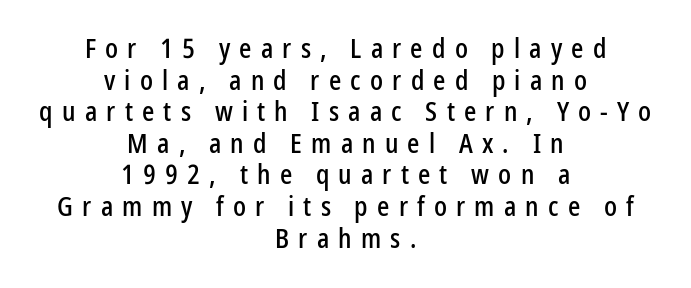
Q: Is the text italic (slanted)? A: No, it is upright.
Q: Is the text underlined? A: No.
Q: How is the paragraph aligned? A: Centered.
Q: Is the spacing between letters normal or unusually wide? A: Unusually wide.
